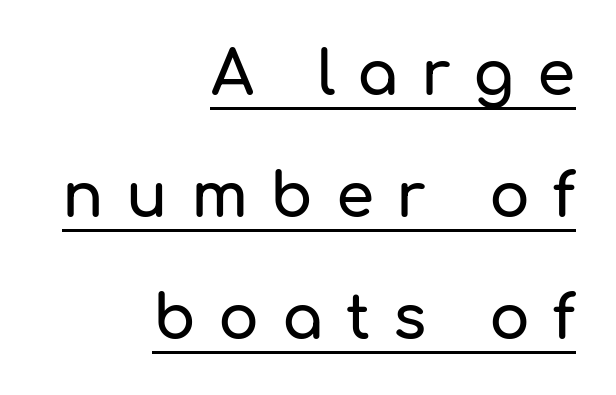
Q: Is the text italic (slanted)? A: No, it is upright.
Q: Is the typeface a serif or a sans-serif typeface? A: Sans-serif.
Q: Is the text underlined? A: Yes.
Q: How is the paragraph aligned? A: Right-aligned.
Q: Is the spacing between letters normal or unusually wide? A: Unusually wide.
Q: Is the spacing between lines tight, normal or loose? A: Loose.
Q: Width (condensed, normal, or wide)? A: Normal.
Q: Stroke contrast? A: Low.
Q: x-height? A: Medium.
Q: Monospaced? A: No.
